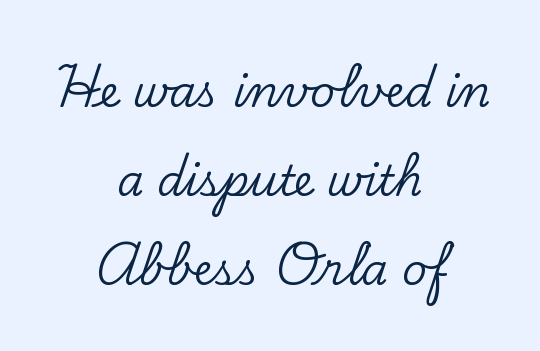
{"serif": "yes", "width": "normal", "stroke_contrast": "low", "x_height": "small", "monospaced": "no", "underline": "no", "align": "center", "line_spacing": "loose", "line_spacing_ratio": 2.07, "letter_spacing": "normal", "letter_spacing_em": 0.0, "glyph_px": 43}
